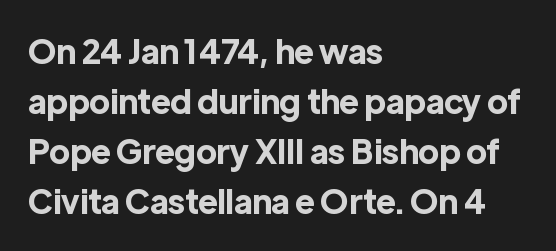
Q: Is the text bold? A: Yes.
Q: Is the text italic (slanted)? A: No, it is upright.
Q: Is the typeface a serif or a sans-serif typeface? A: Sans-serif.
Q: Is the text underlined? A: No.
Q: How is the paragraph aligned? A: Left-aligned.
Q: Is the spacing between letters normal or unusually wide? A: Normal.
Q: Is the spacing between lines tight, normal or loose? A: Normal.
Q: Width (condensed, normal, or wide)? A: Normal.
Q: x-height? A: Medium.
Q: Monospaced? A: No.
